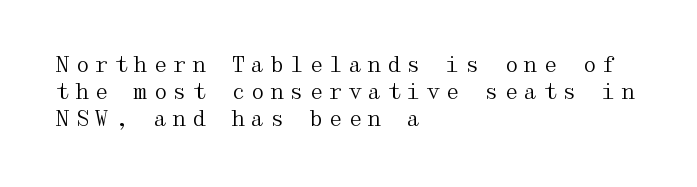
{"italic": "no", "bold": "no", "underline": "no", "align": "left", "line_spacing": "normal", "line_spacing_ratio": 1.29, "letter_spacing": "wide", "letter_spacing_em": 0.23, "glyph_px": 21}
